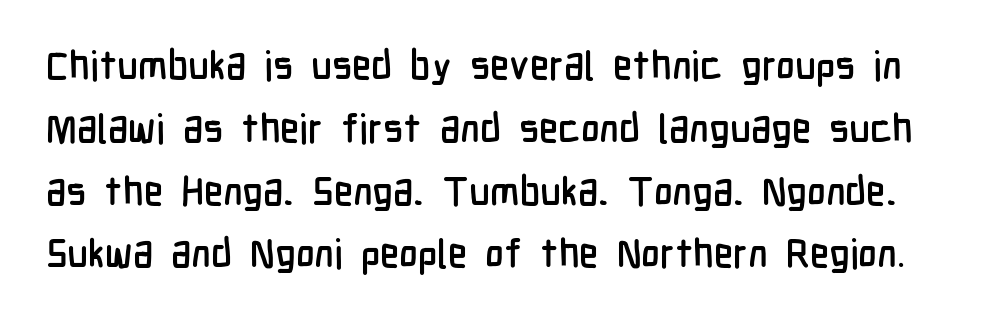
Q: Is the text italic (slanted)? A: No, it is upright.
Q: Is the typeface a serif or a sans-serif typeface? A: Sans-serif.
Q: Is the text underlined? A: No.
Q: Is the spacing between letters normal or unusually wide? A: Normal.
Q: Is the spacing between lines tight, normal or loose? A: Normal.
Q: Width (condensed, normal, or wide)? A: Condensed.
Q: Stroke contrast? A: Low.
Q: x-height? A: Medium.
Q: Monospaced? A: No.
